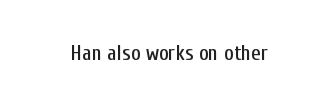
Q: Is the text italic (slanted)? A: No, it is upright.
Q: Is the text underlined? A: No.
Q: Is the spacing between letters normal or unusually wide? A: Normal.
